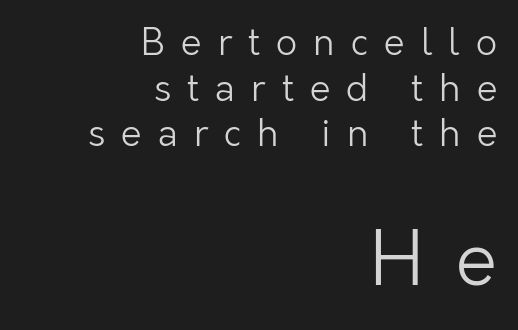
{"serif": "no", "italic": "no", "bold": "no", "weight": "light", "width": "normal", "stroke_contrast": "low", "x_height": "medium", "monospaced": "no", "underline": "no", "align": "right", "line_spacing_ratio": 1.23, "letter_spacing": "wide", "letter_spacing_em": 0.44, "larger_block": "second", "size_ratio": 2.0, "glyph_px": 74}
